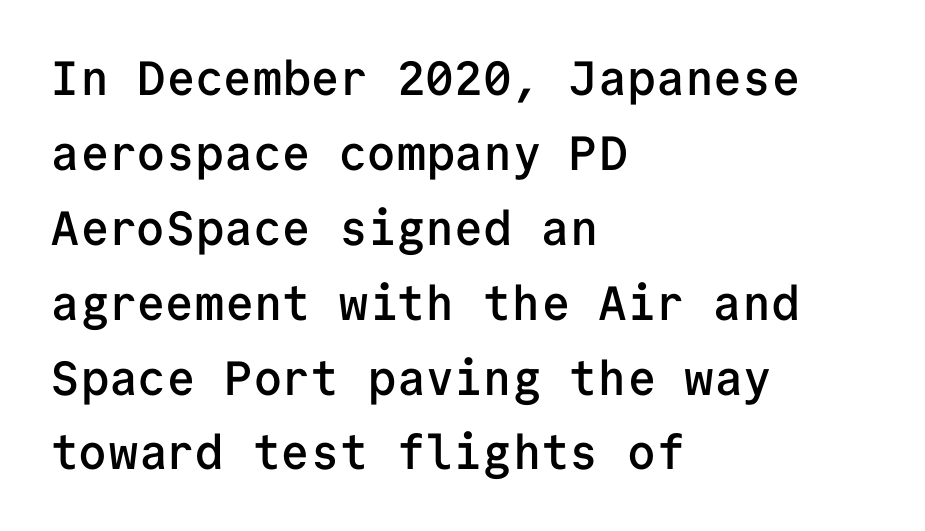
The image shows 48 px semibold sans-serif type, upright, monospaced; set left-aligned, normal line spacing (1.56x), normal letter spacing, not underlined; low stroke contrast and a medium x-height.
